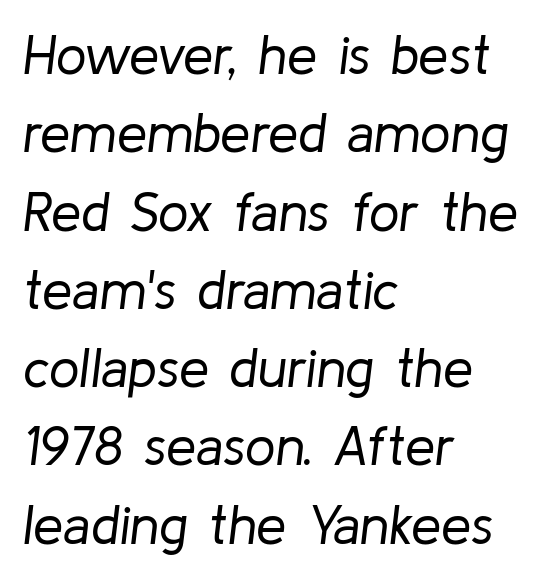
The image shows 54 px regular-weight type, italic (leaning right); set left-aligned, normal line spacing (1.45x), normal letter spacing, not underlined; low stroke contrast and a medium x-height.
